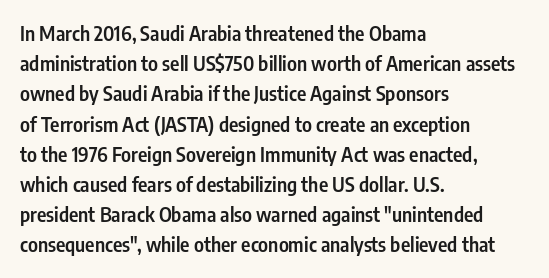
The image shows 20 px text type, upright; set left-aligned, normal line spacing (1.51x), normal letter spacing, not underlined.
